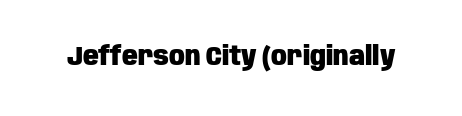
Only glyphs here, with clear space below each row. Rendered with straight, roman letterforms. The glyphs have the mass of a bold cut. Observe the ordinary spacing: letters are neighbours, not strangers.
